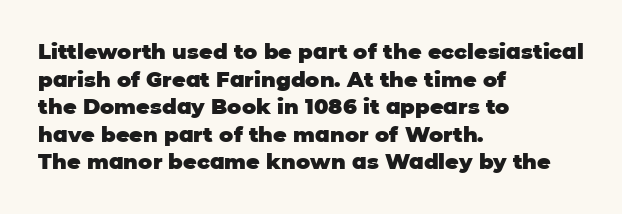
Q: Is the text bold? A: Yes.
Q: Is the text italic (slanted)? A: No, it is upright.
Q: Is the text underlined? A: No.
Q: How is the paragraph aligned? A: Left-aligned.
Q: Is the spacing between letters normal or unusually wide? A: Normal.
Q: Is the spacing between lines tight, normal or loose? A: Normal.
